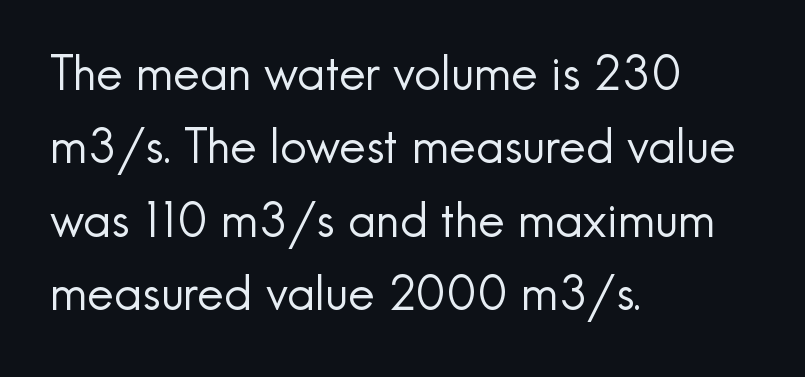
I'd call this a sans setting — the letters go barefoot. Layout note: lines flush left. Descender tails drop into unmarked territory. Ink coverage per letter is moderate at most. This sample has the flowing, uneven cadence of proportional lettering. These lines sit exactly where default settings would place them.
